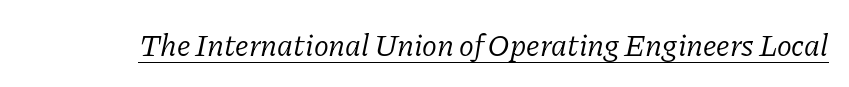
The image shows 31 px light serif type, italic (leaning right); set normal letter spacing, underlined; low stroke contrast and a medium x-height.
